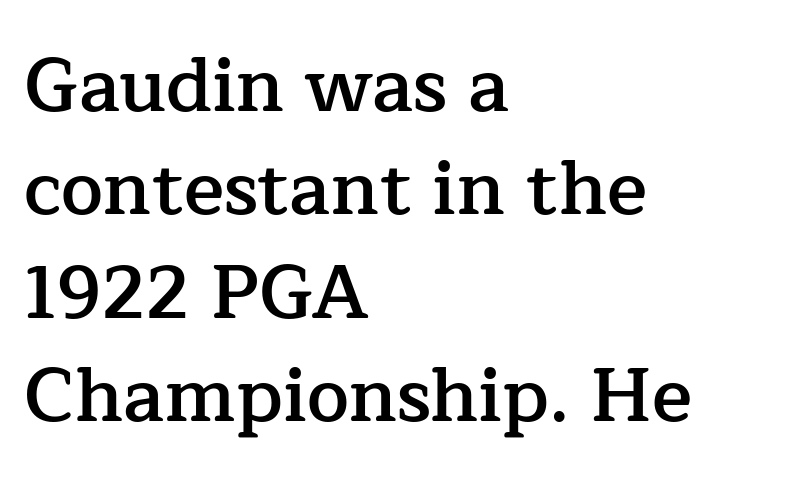
The passage shown is semibold, sitting just below true bold. Each letter keeps its own natural width here, so spacing adapts to shape. Words float on clear page, feet unadorned. It's the straight-up-and-down kind of type. The block of text has a typical density, with ordinary space between rows.
